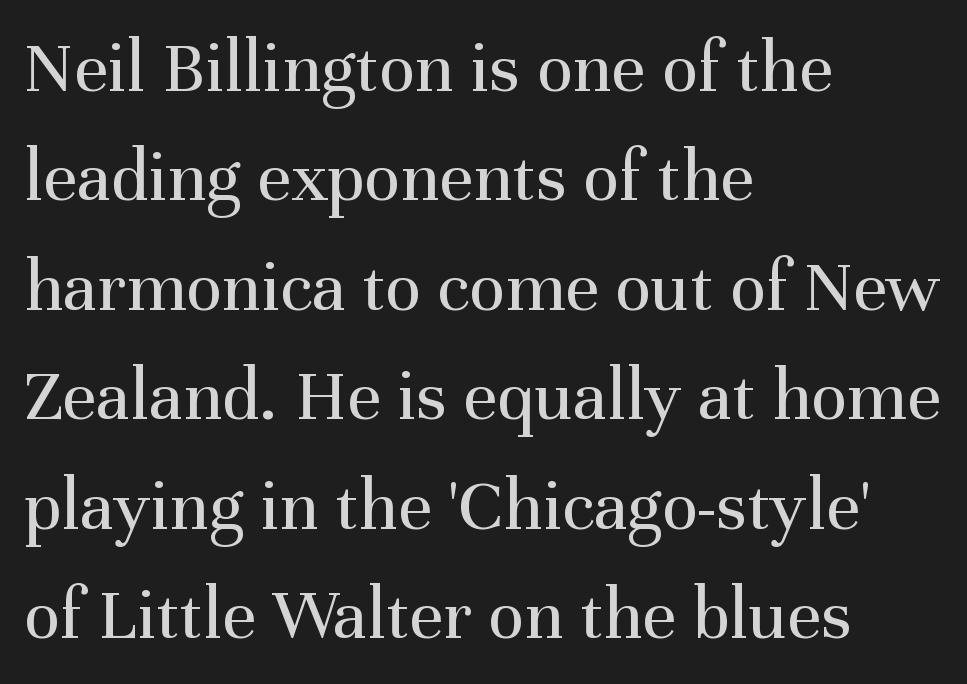
Q: Is the text bold? A: No.
Q: Is the text italic (slanted)? A: No, it is upright.
Q: Is the typeface a serif or a sans-serif typeface? A: Serif.
Q: Is the text underlined? A: No.
Q: How is the paragraph aligned? A: Left-aligned.
Q: Is the spacing between letters normal or unusually wide? A: Normal.
Q: Is the spacing between lines tight, normal or loose? A: Normal.
Q: Width (condensed, normal, or wide)? A: Normal.
Q: Stroke contrast? A: Medium.
Q: x-height? A: Medium.
Q: Monospaced? A: No.
